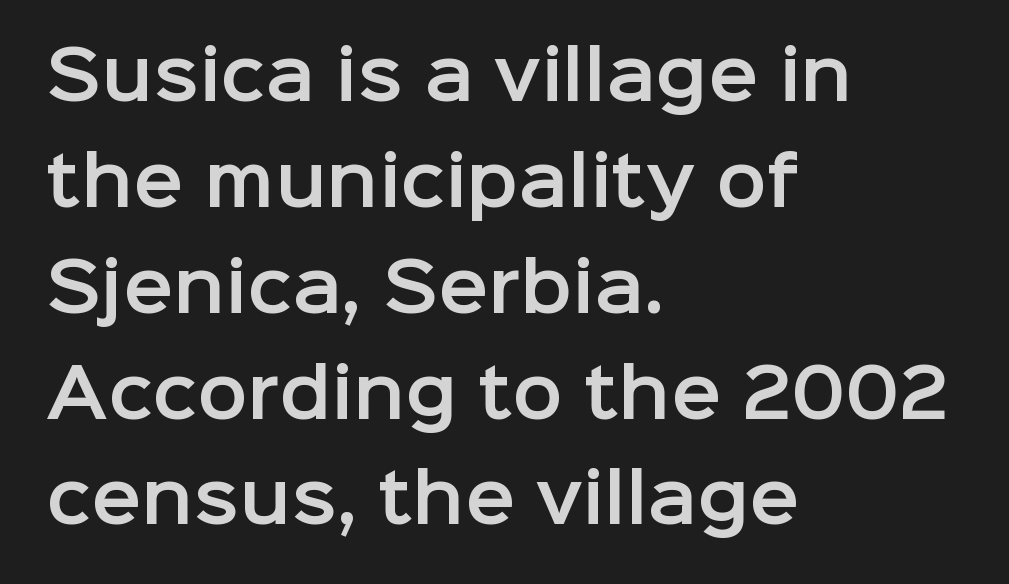
{"serif": "no", "italic": "no", "width": "normal", "stroke_contrast": "low", "x_height": "medium", "monospaced": "no", "underline": "no", "align": "left", "line_spacing": "normal", "line_spacing_ratio": 1.58, "letter_spacing": "normal", "letter_spacing_em": 0.0, "glyph_px": 67}
